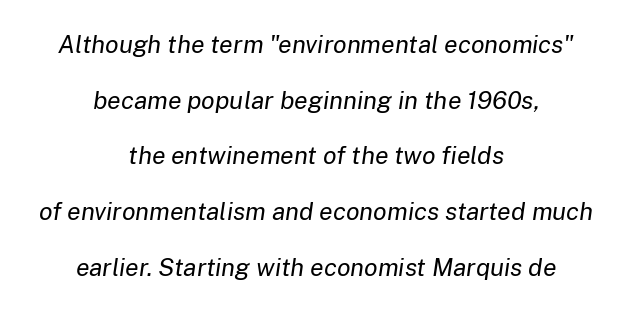
Each word holds together tightly as a unit, with standard inter-letter gaps. An italicized treatment has been applied to the whole sample. The typesetting does not lean heavy: it is not bold. Reading down the column, the eye jumps a long way to each next line. Reading down the block, each line starts at a different indent, mirrored at its end.
